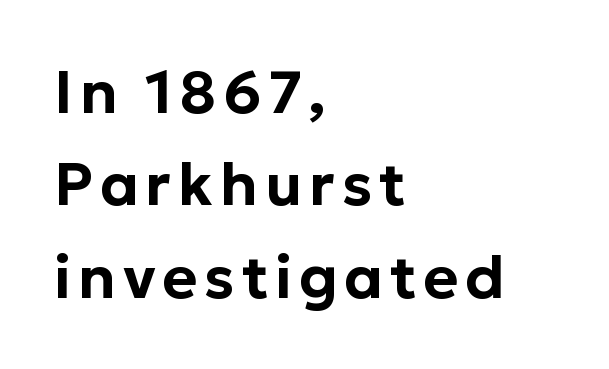
{"serif": "no", "italic": "no", "width": "normal", "stroke_contrast": "low", "x_height": "medium", "monospaced": "no", "underline": "no", "align": "left", "line_spacing": "normal", "line_spacing_ratio": 1.54, "glyph_px": 60}
